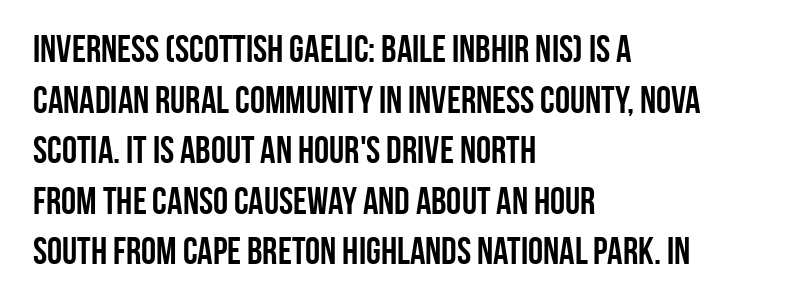
Vertically, the passage feels balanced, rows spaced as you'd expect. Think of a printed novel: that variable character pitch is what you see here. Each word holds together tightly as a unit, with standard inter-letter gaps. Rendered with straight, roman letterforms.
